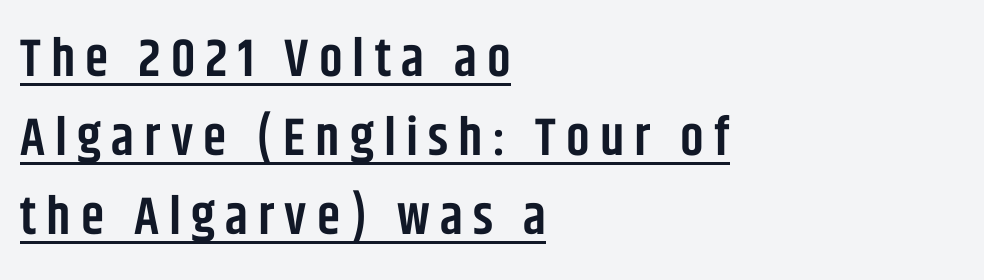
Q: Is the text bold? A: Semi-bold.
Q: Is the text italic (slanted)? A: No, it is upright.
Q: Is the typeface a serif or a sans-serif typeface? A: Sans-serif.
Q: Is the text underlined? A: Yes.
Q: How is the paragraph aligned? A: Left-aligned.
Q: Is the spacing between lines tight, normal or loose? A: Normal.
Q: Width (condensed, normal, or wide)? A: Condensed.
Q: Stroke contrast? A: Low.
Q: x-height? A: Large.
Q: Monospaced? A: No.
